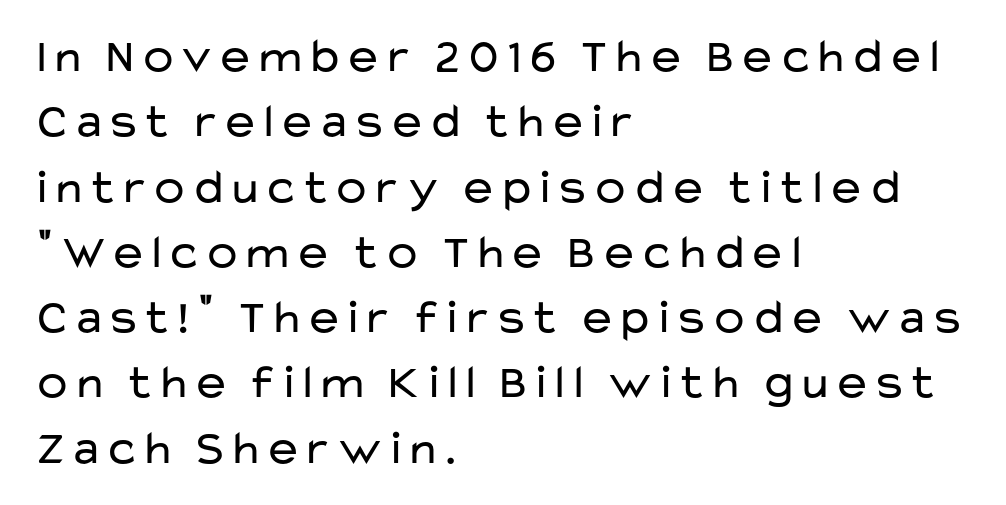
Q: Is the text bold? A: No.
Q: Is the text italic (slanted)? A: No, it is upright.
Q: Is the typeface a serif or a sans-serif typeface? A: Sans-serif.
Q: Is the text underlined? A: No.
Q: How is the paragraph aligned? A: Left-aligned.
Q: Is the spacing between letters normal or unusually wide? A: Normal.
Q: Is the spacing between lines tight, normal or loose? A: Normal.
Q: Width (condensed, normal, or wide)? A: Wide.
Q: Stroke contrast? A: Low.
Q: x-height? A: Medium.
Q: Monospaced? A: No.
